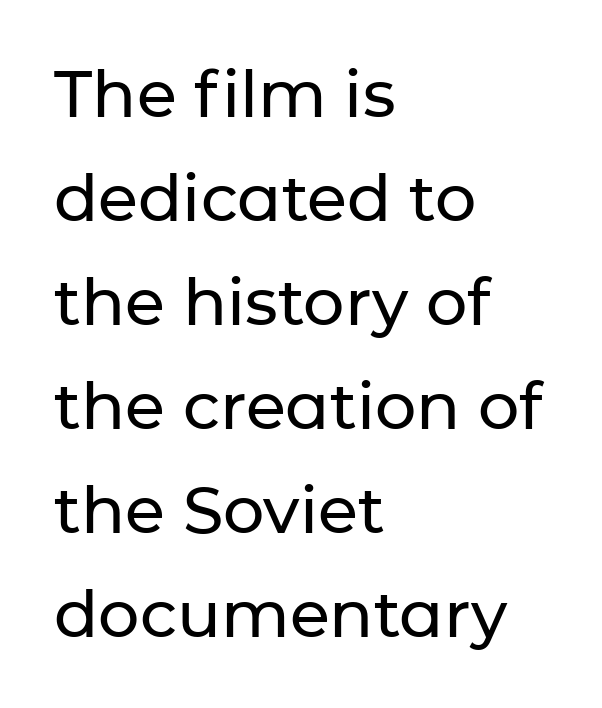
{"serif": "no", "italic": "no", "width": "normal", "stroke_contrast": "low", "x_height": "medium", "monospaced": "no", "underline": "no", "align": "left", "line_spacing": "normal", "line_spacing_ratio": 1.6, "letter_spacing": "normal", "letter_spacing_em": 0.0, "glyph_px": 65}
